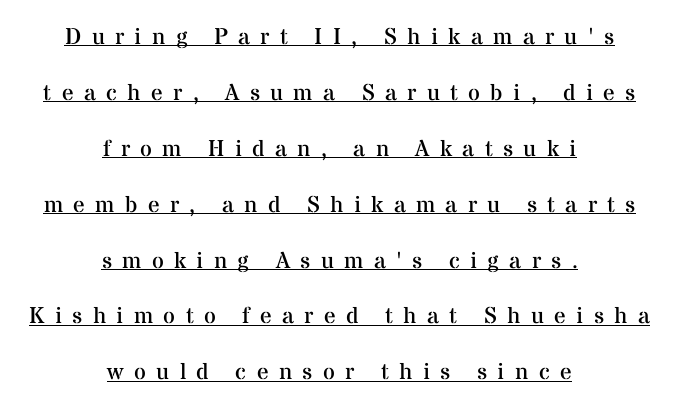
Quick note: underline on. In terms of letterspacing, this is a distinctly airy, spread setting. Style check: upright. Visually the block forms a symmetrical silhouette, jagged on both flanks. The block of text is sparse from top to bottom, with ample space between rows.
